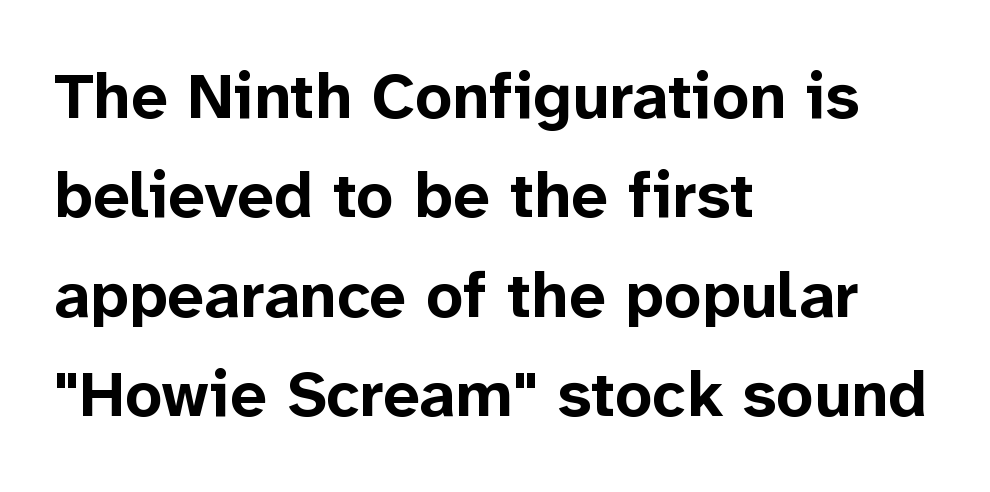
{"serif": "no", "italic": "no", "bold": "yes", "weight": "bold", "width": "normal", "stroke_contrast": "low", "x_height": "medium", "monospaced": "no", "underline": "no", "align": "left", "line_spacing": "normal", "line_spacing_ratio": 1.53, "letter_spacing": "normal", "letter_spacing_em": 0.0, "glyph_px": 65}
